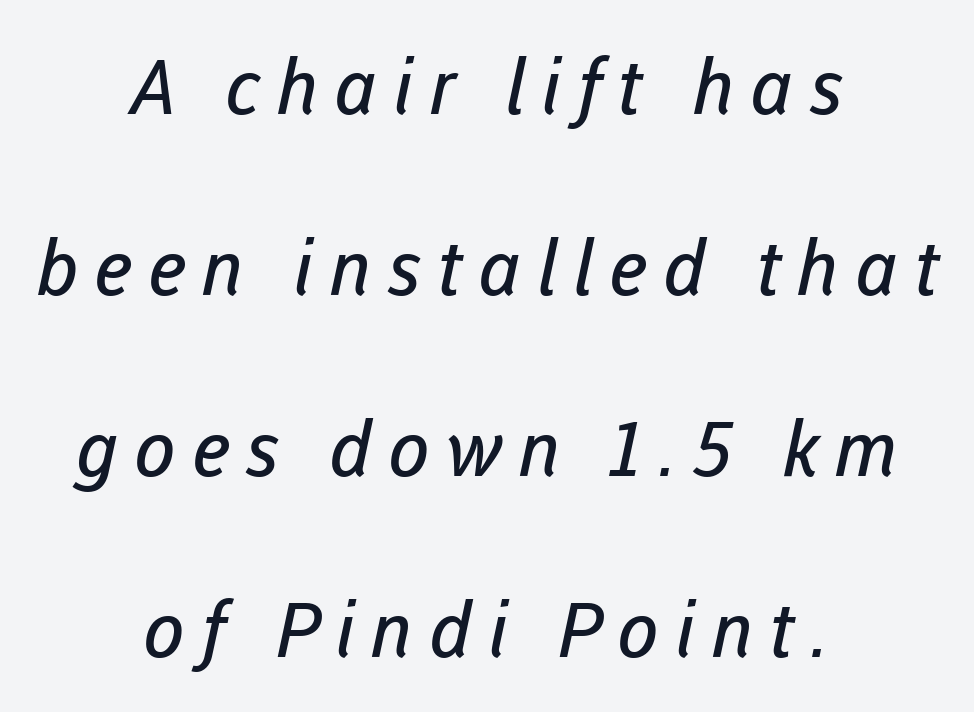
{"serif": "no", "bold": "no", "weight": "regular", "width": "normal", "stroke_contrast": "low", "x_height": "medium", "monospaced": "no", "underline": "no", "align": "center", "line_spacing": "loose", "line_spacing_ratio": 2.38, "letter_spacing": "wide", "letter_spacing_em": 0.21, "glyph_px": 76}
